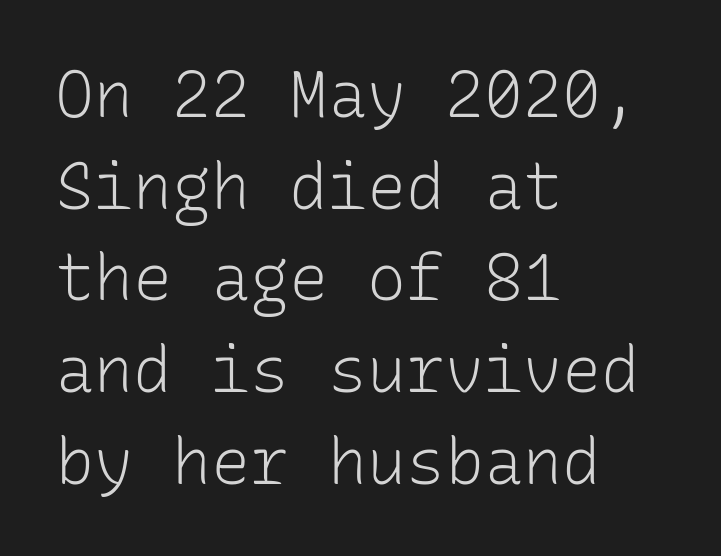
Q: Is the text bold? A: No.
Q: Is the text italic (slanted)? A: No, it is upright.
Q: Is the typeface a serif or a sans-serif typeface? A: Sans-serif.
Q: Is the text underlined? A: No.
Q: How is the paragraph aligned? A: Left-aligned.
Q: Is the spacing between letters normal or unusually wide? A: Normal.
Q: Is the spacing between lines tight, normal or loose? A: Normal.
Q: Width (condensed, normal, or wide)? A: Normal.
Q: Stroke contrast? A: Low.
Q: x-height? A: Medium.
Q: Monospaced? A: Yes.
